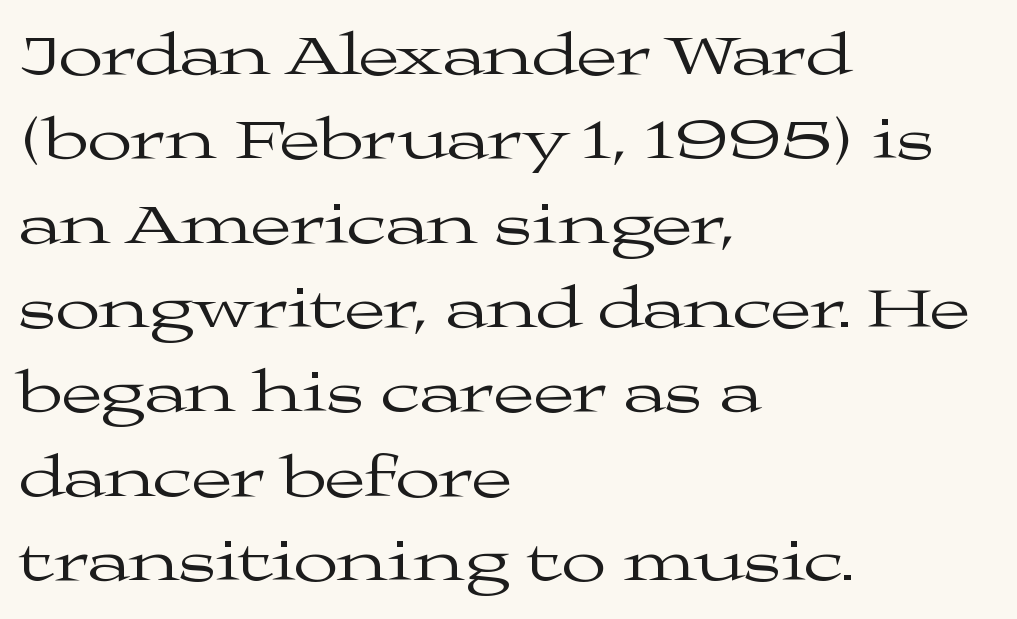
Q: Is the text bold? A: No.
Q: Is the text italic (slanted)? A: No, it is upright.
Q: Is the typeface a serif or a sans-serif typeface? A: Serif.
Q: Is the text underlined? A: No.
Q: How is the paragraph aligned? A: Left-aligned.
Q: Is the spacing between letters normal or unusually wide? A: Normal.
Q: Is the spacing between lines tight, normal or loose? A: Normal.
Q: Width (condensed, normal, or wide)? A: Wide.
Q: Stroke contrast? A: Medium.
Q: x-height? A: Medium.
Q: Monospaced? A: No.
